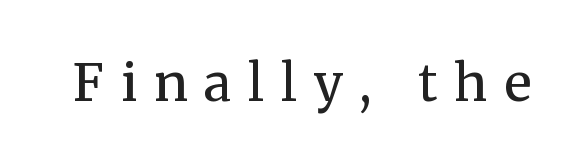
Q: Is the text bold? A: No.
Q: Is the text italic (slanted)? A: No, it is upright.
Q: Is the typeface a serif or a sans-serif typeface? A: Serif.
Q: Is the text underlined? A: No.
Q: Is the spacing between letters normal or unusually wide? A: Unusually wide.
Q: Width (condensed, normal, or wide)? A: Normal.
Q: Stroke contrast? A: Medium.
Q: x-height? A: Medium.
Q: Monospaced? A: No.
